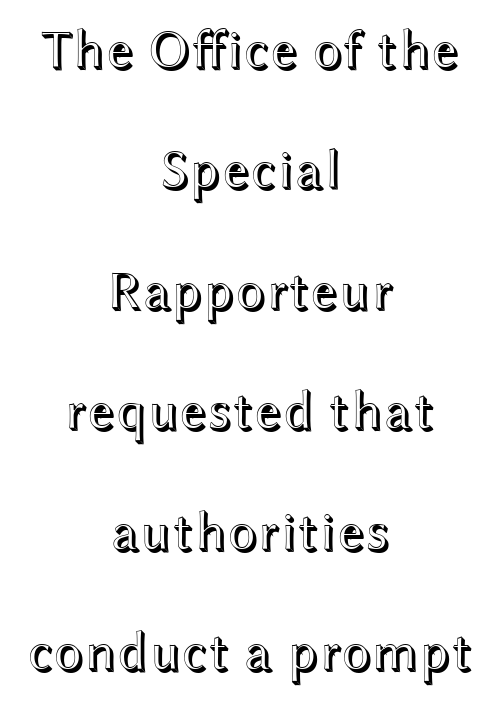
{"italic": "no", "width": "wide", "x_height": "medium", "monospaced": "no", "underline": "no", "align": "center", "line_spacing": "loose", "line_spacing_ratio": 2.19, "letter_spacing": "normal", "letter_spacing_em": 0.0, "glyph_px": 55}
